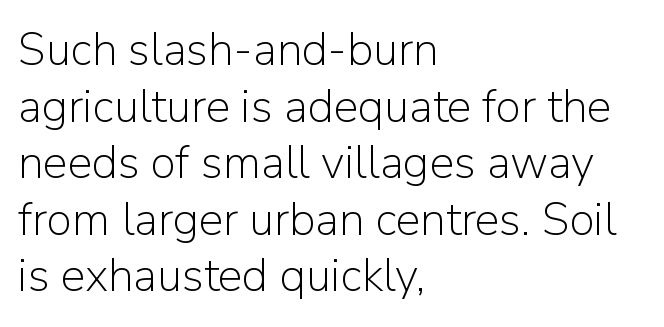
The image shows 46 px light sans-serif type, upright; set left-aligned, line spacing 1.23x, normal letter spacing, not underlined; low stroke contrast and a medium x-height.
